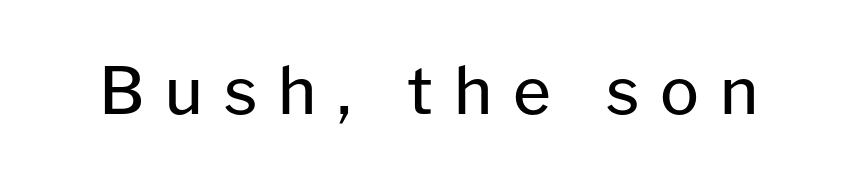
{"serif": "no", "italic": "no", "bold": "no", "weight": "regular", "width": "normal", "stroke_contrast": "low", "x_height": "medium", "monospaced": "no", "underline": "no", "letter_spacing": "wide", "letter_spacing_em": 0.32, "glyph_px": 65}
